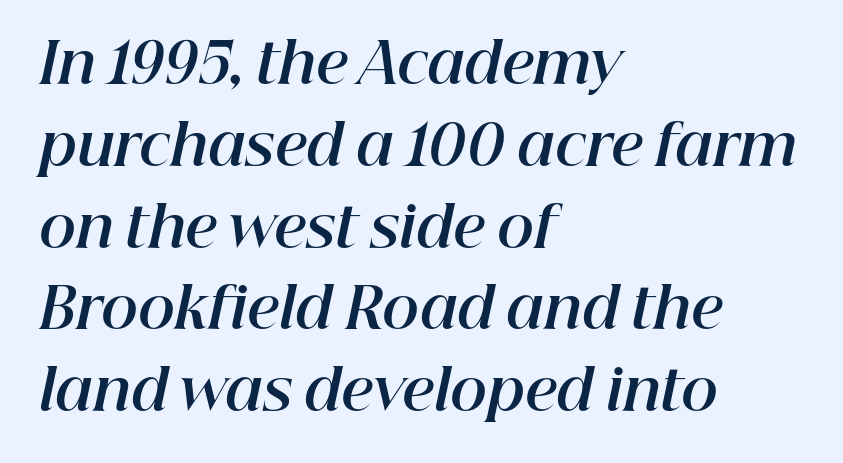
Typographic density is high because the face is bold. An italicized treatment has been applied to the whole sample. A typesetter would call this leading conventional body-copy spacing. Descenders hang freely into open space. Varying glyph widths throughout — classic text-font behaviour.
